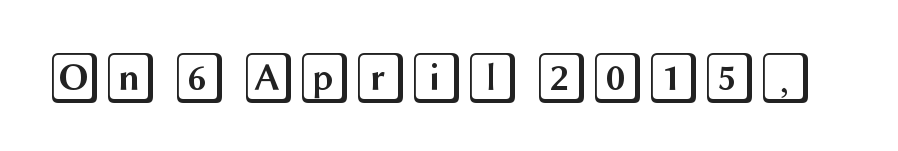
The image shows 51 px wide type, upright; set normal letter spacing, not underlined; a large x-height.
